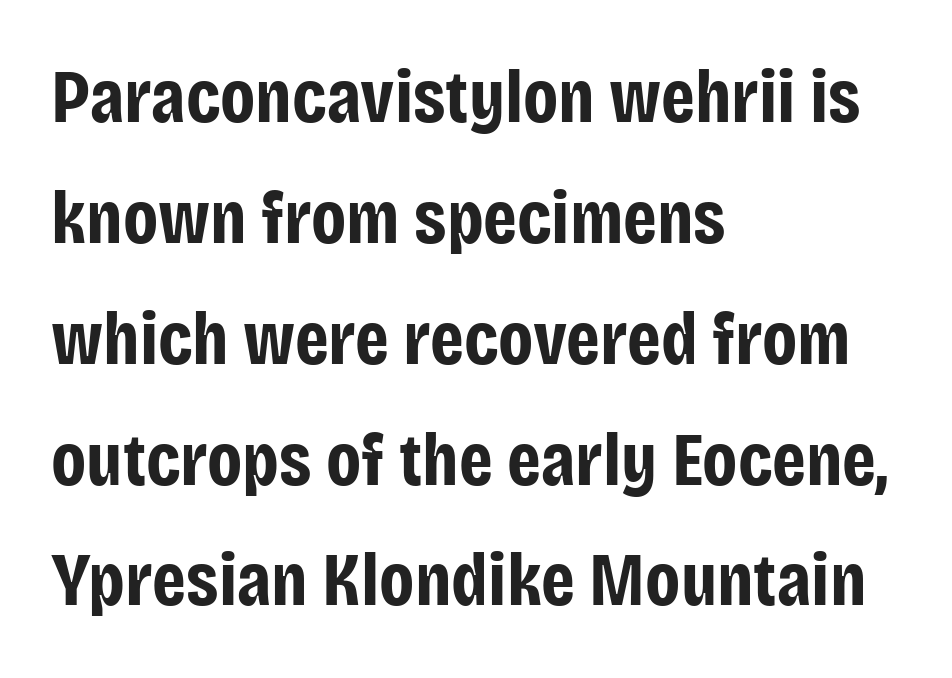
The image shows 76 px bold, condensed sans-serif type, upright; set left-aligned, normal line spacing (1.59x), normal letter spacing, not underlined; low stroke contrast and a large x-height.
